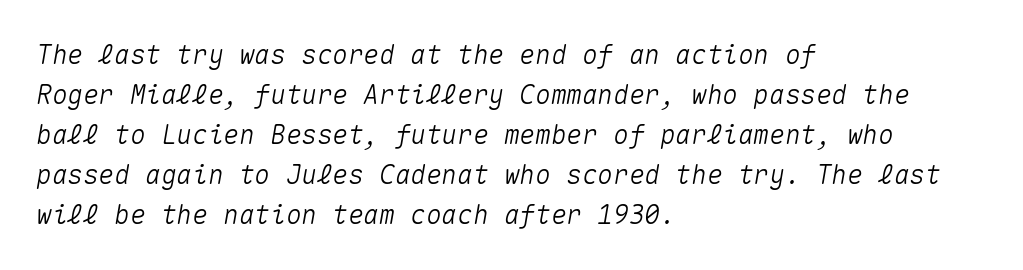
The image shows 26 px text type, italic (leaning right); set left-aligned, normal line spacing (1.54x), normal letter spacing, not underlined.
